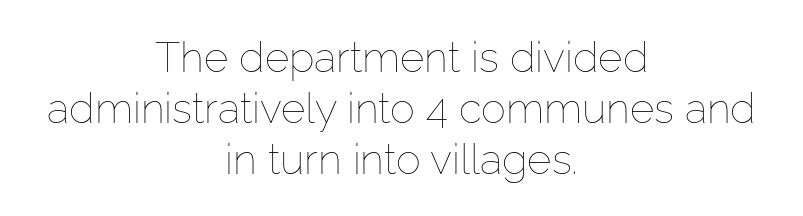
Heft: none added — not bold. Characters remain perfectly vertical along every line. The face used here is proportionally spaced, like ordinary book or web type. Bare-footed words on every line. Between one letter and the next there's only the usual sliver of space. The lines in this sample share a center point and differ in where they start and stop.
